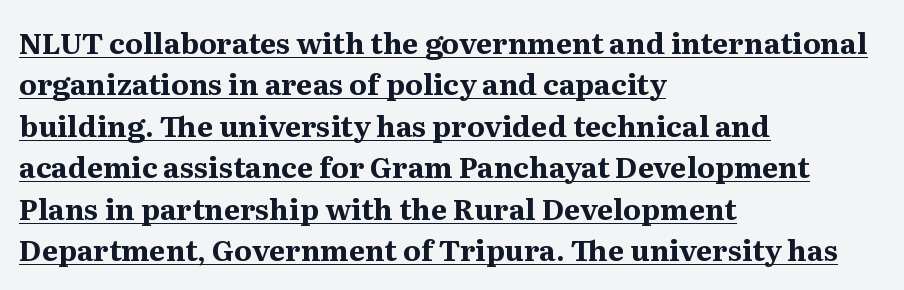
To sum up the face: it has serifs. Short and long lines alike share a common starting point at left. The sample has been set heavy, in full bold. Does extra space separate the letters? No, they use regular spacing. You can see a thin bar hugging the bottom of the glyphs.
